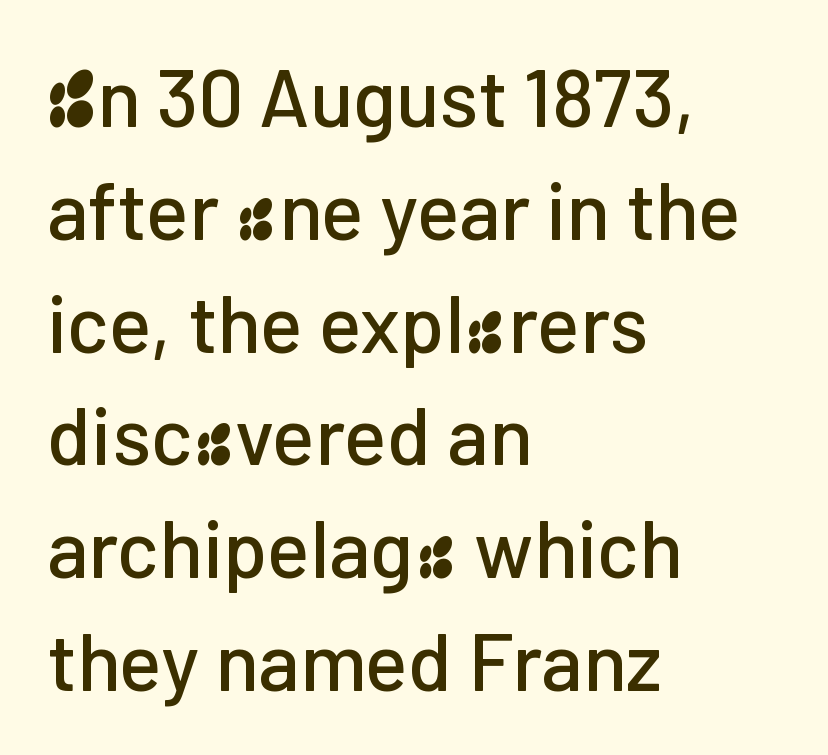
The lines are quadded left. Students, observe: this is what conventionally led text looks like. The letters stand upright; this is a roman face. Varying glyph widths throughout — classic text-font behaviour.
